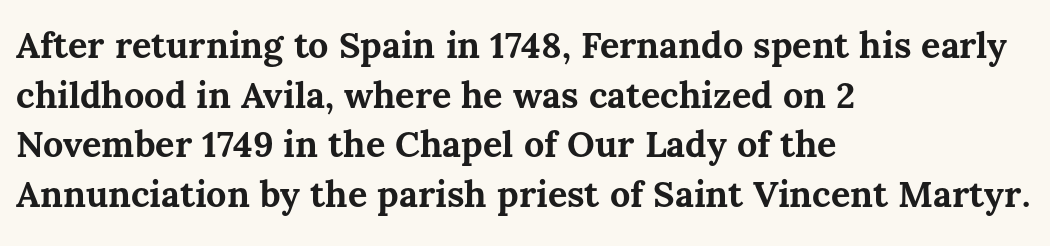
{"italic": "no", "bold": "yes", "weight": "bold", "width": "normal", "stroke_contrast": "medium", "x_height": "medium", "monospaced": "no", "underline": "no", "align": "left", "line_spacing": "normal", "line_spacing_ratio": 1.38, "letter_spacing": "normal", "letter_spacing_em": 0.0, "glyph_px": 36}
